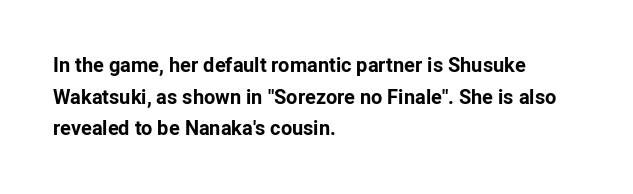
If you drew a line through each stem, it would be perfectly vertical. Nobody drew a line under any word here. A full-strength bold gives these letters their thick strokes. Honestly, the letter spacing is just normal — you wouldn't notice it. Left-aligned paragraph, ragged on the right.
